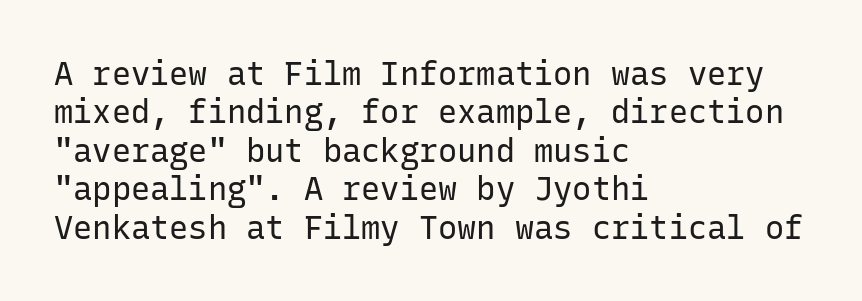
This rendering leaves character spacing at its baseline value. The foot of each line stays bare and open. The ragged edge is on the right, which tells us the setting is flush left. These lines are composed in type without serifs.
